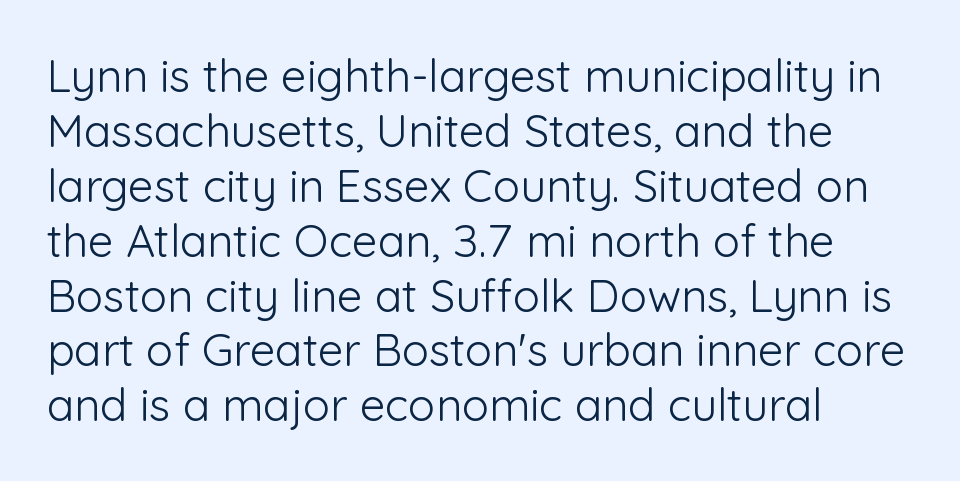
{"serif": "no", "italic": "no", "bold": "no", "weight": "light", "width": "normal", "stroke_contrast": "low", "x_height": "medium", "monospaced": "no", "underline": "no", "align": "left", "line_spacing_ratio": 1.22, "letter_spacing": "normal", "letter_spacing_em": 0.0, "glyph_px": 45}
